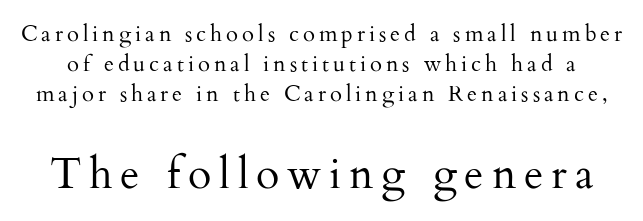
Ordinary non-slanted type is in use. Does the leading feel generous? No, just average. Check where the strokes stop: tiny serifs finish them off. Each letter keeps its own natural width here, so spacing adapts to shape. The block sitting lower on the canvas is the one with enlarged characters. Only glyphs here, with clear space below each row.
